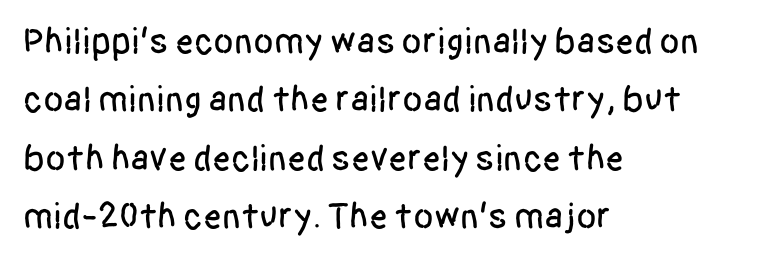
Q: Is the text italic (slanted)? A: No, it is upright.
Q: Is the typeface a serif or a sans-serif typeface? A: Sans-serif.
Q: Is the text underlined? A: No.
Q: How is the paragraph aligned? A: Left-aligned.
Q: Is the spacing between letters normal or unusually wide? A: Normal.
Q: Is the spacing between lines tight, normal or loose? A: Normal.
Q: Width (condensed, normal, or wide)? A: Condensed.
Q: Stroke contrast? A: Low.
Q: x-height? A: Large.
Q: Monospaced? A: No.
